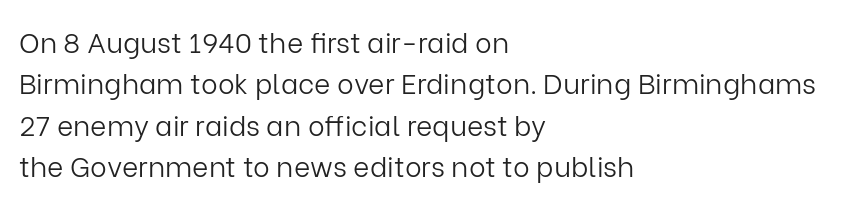
Q: Is the text bold? A: No.
Q: Is the text italic (slanted)? A: No, it is upright.
Q: Is the typeface a serif or a sans-serif typeface? A: Sans-serif.
Q: Is the text underlined? A: No.
Q: How is the paragraph aligned? A: Left-aligned.
Q: Is the spacing between letters normal or unusually wide? A: Normal.
Q: Is the spacing between lines tight, normal or loose? A: Normal.
Q: Width (condensed, normal, or wide)? A: Normal.
Q: Stroke contrast? A: Low.
Q: x-height? A: Medium.
Q: Monospaced? A: No.
